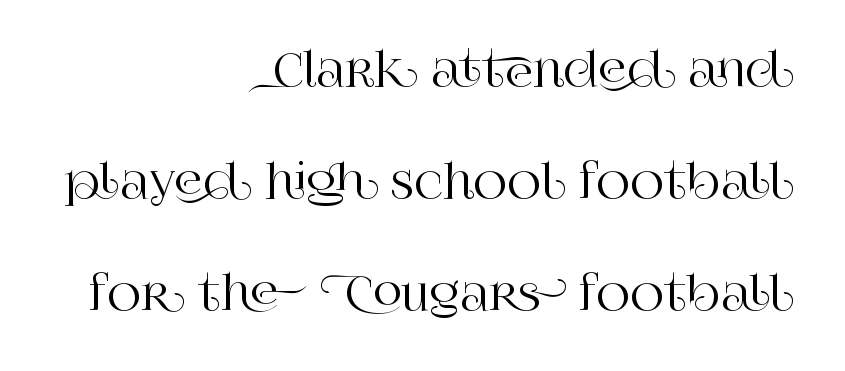
{"serif": "yes", "italic": "no", "width": "normal", "stroke_contrast": "high", "x_height": "large", "monospaced": "no", "underline": "no", "align": "right", "line_spacing": "loose", "line_spacing_ratio": 2.43, "letter_spacing": "normal", "letter_spacing_em": 0.0, "glyph_px": 46}
